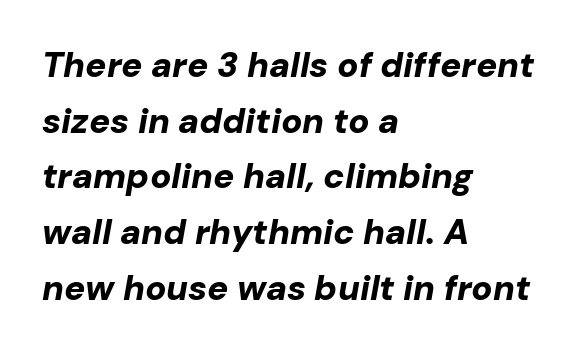
Q: Is the text bold? A: Yes.
Q: Is the text italic (slanted)? A: Yes, it leans right by about 10 degrees.
Q: Is the text underlined? A: No.
Q: How is the paragraph aligned? A: Left-aligned.
Q: Is the spacing between letters normal or unusually wide? A: Normal.
Q: Is the spacing between lines tight, normal or loose? A: Normal.
Q: Width (condensed, normal, or wide)? A: Normal.
Q: Stroke contrast? A: Low.
Q: x-height? A: Medium.
Q: Monospaced? A: No.
